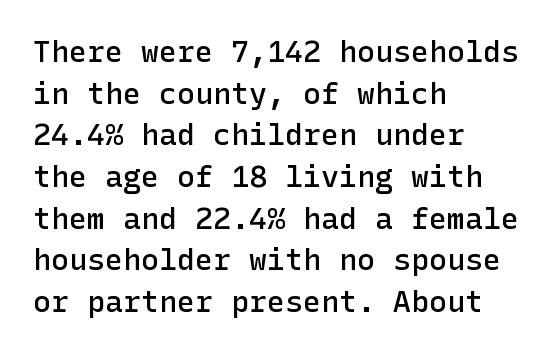
The image shows 30 px semibold sans-serif type, upright; set left-aligned, normal line spacing (1.39x), normal letter spacing, not underlined; low stroke contrast and a medium x-height.
